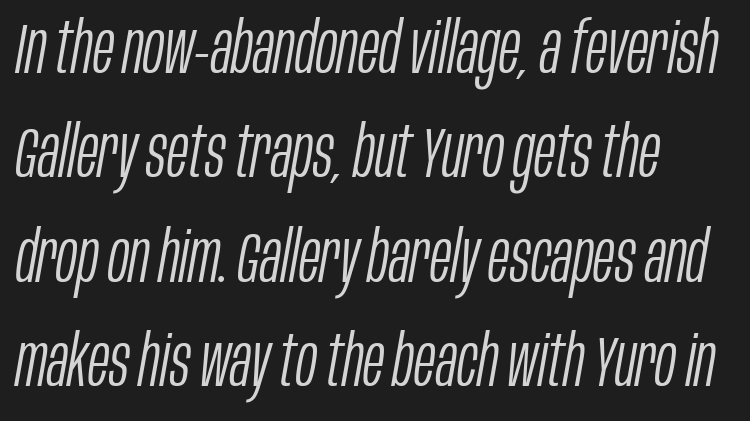
The image shows 71 px light, condensed type, italic (leaning right); set left-aligned, normal line spacing (1.47x), normal letter spacing, not underlined; low stroke contrast and a large x-height.
